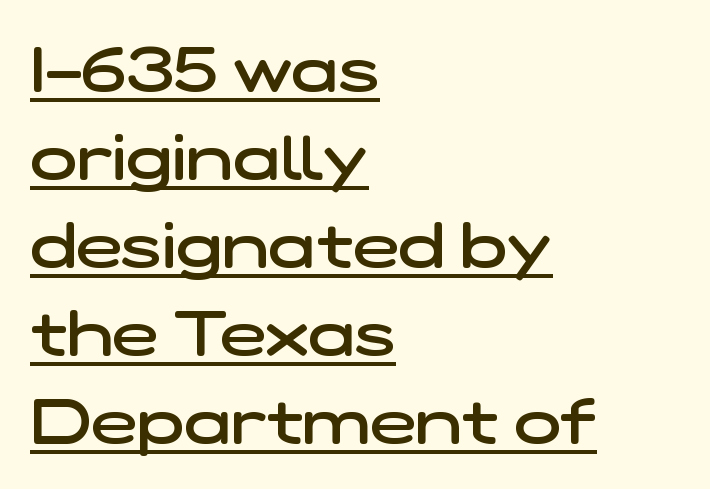
Looks like regular typesetting: each glyph gets only the width it needs. The sample's only ornament is a line tracing under the words. The type is set solid horizontally, with unmodified tracking. The type family on display is of the sans-serif kind.
